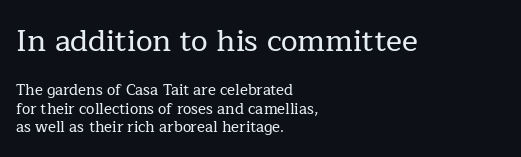
{"serif": "yes", "italic": "no", "width": "normal", "stroke_contrast": "low", "x_height": "medium", "monospaced": "no", "underline": "no", "align": "left", "line_spacing_ratio": 1.24, "letter_spacing": "normal", "letter_spacing_em": 0.0, "larger_block": "first", "size_ratio": 2.0, "glyph_px": 30}
